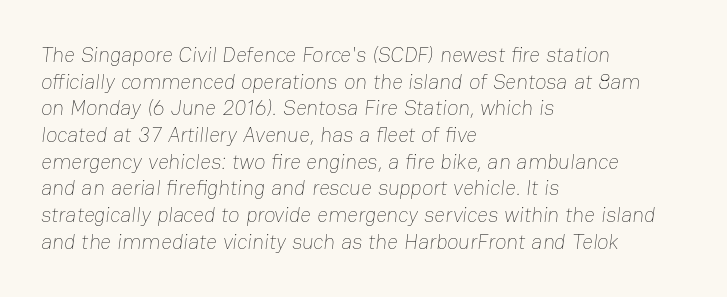
{"bold": "no", "underline": "no", "align": "left", "line_spacing": "normal", "line_spacing_ratio": 1.27, "letter_spacing": "normal", "letter_spacing_em": 0.0, "glyph_px": 21}
